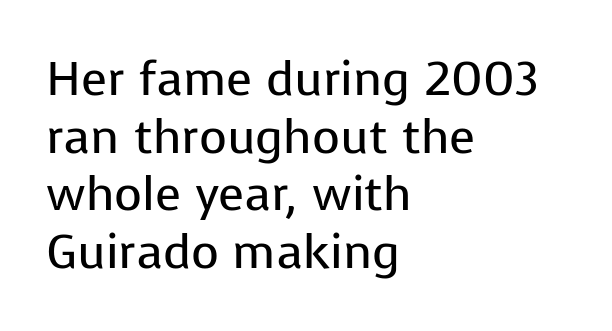
The image shows 48 px regular-weight sans-serif type, upright; set left-aligned, line spacing 1.2x, normal letter spacing, not underlined; low stroke contrast and a medium x-height.
